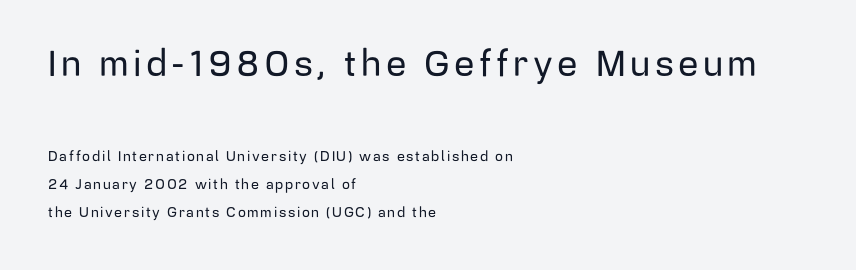
{"serif": "no", "italic": "no", "width": "normal", "stroke_contrast": "low", "x_height": "medium", "monospaced": "no", "underline": "no", "align": "left", "line_spacing": "loose", "line_spacing_ratio": 2.02, "larger_block": "first", "size_ratio": 2.57, "glyph_px": 36}
